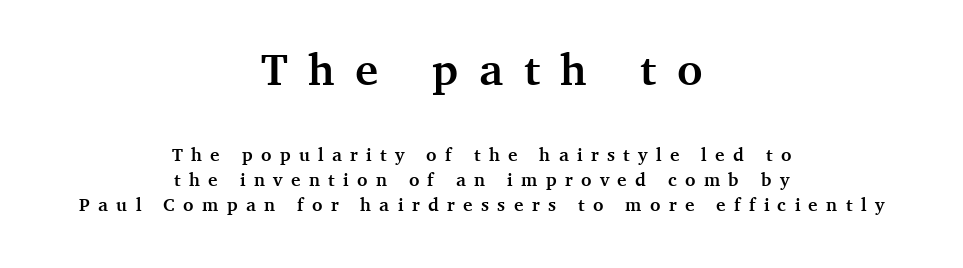
Q: Is the text bold? A: Yes.
Q: Is the text italic (slanted)? A: No, it is upright.
Q: Is the typeface a serif or a sans-serif typeface? A: Serif.
Q: Is the text underlined? A: No.
Q: How is the paragraph aligned? A: Centered.
Q: Is the spacing between letters normal or unusually wide? A: Unusually wide.
Q: Is the spacing between lines tight, normal or loose? A: Normal.
Q: Which block of text is set in a larger size, the first (top) or the second (bottom)? A: The first (top) one.
Q: Width (condensed, normal, or wide)? A: Normal.
Q: Stroke contrast? A: Medium.
Q: x-height? A: Medium.
Q: Monospaced? A: No.
